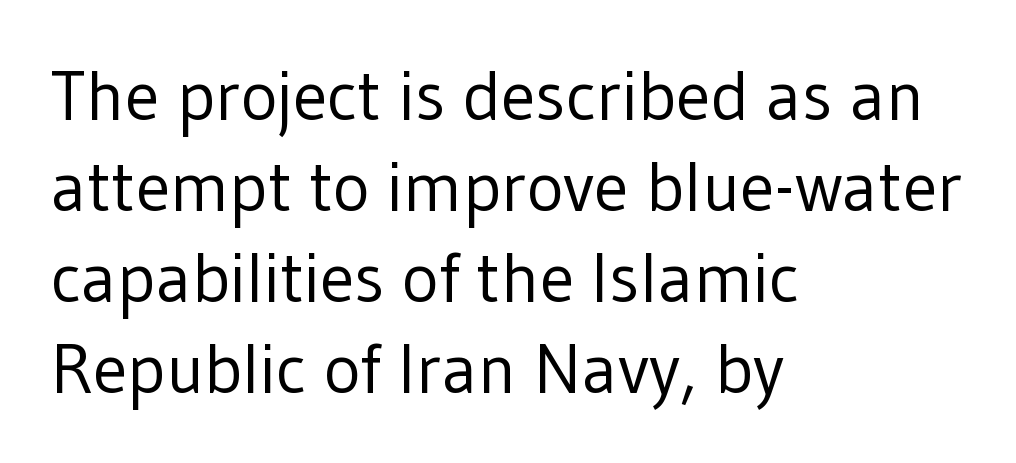
{"serif": "no", "italic": "no", "bold": "no", "weight": "regular", "width": "normal", "stroke_contrast": "low", "x_height": "medium", "monospaced": "no", "underline": "no", "align": "left", "line_spacing": "normal", "line_spacing_ratio": 1.3, "letter_spacing": "normal", "letter_spacing_em": 0.0, "glyph_px": 70}
